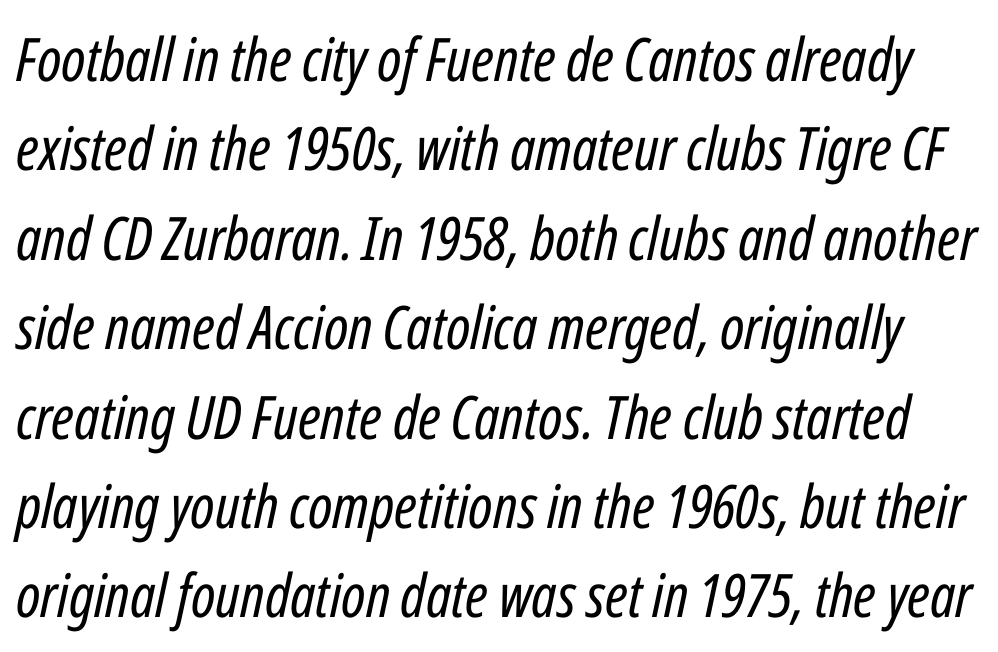
Q: Is the text bold? A: No.
Q: Is the text italic (slanted)? A: Yes, it leans right by about 12 degrees.
Q: Is the text underlined? A: No.
Q: Is the spacing between letters normal or unusually wide? A: Normal.
Q: Is the spacing between lines tight, normal or loose? A: Normal.
Q: Width (condensed, normal, or wide)? A: Condensed.
Q: Stroke contrast? A: Low.
Q: x-height? A: Medium.
Q: Monospaced? A: No.
